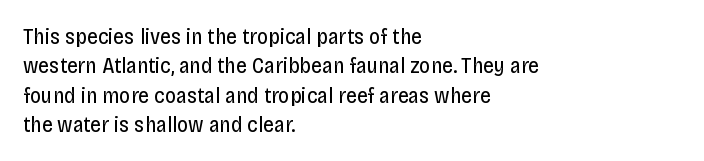
Q: Is the text bold? A: No.
Q: Is the text italic (slanted)? A: No, it is upright.
Q: Is the text underlined? A: No.
Q: How is the paragraph aligned? A: Left-aligned.
Q: Is the spacing between letters normal or unusually wide? A: Normal.
Q: Is the spacing between lines tight, normal or loose? A: Normal.
